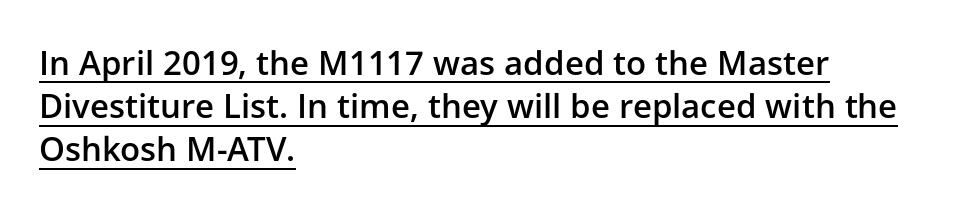
The image shows 33 px semibold sans-serif type, upright; set left-aligned, normal line spacing (1.31x), normal letter spacing, underlined; low stroke contrast and a medium x-height.
